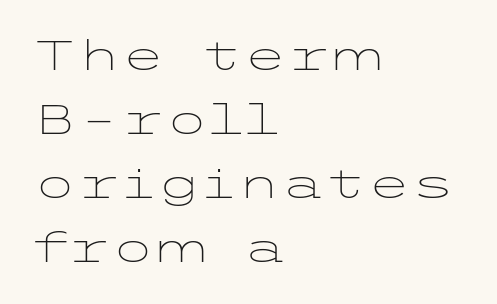
{"serif": "no", "italic": "no", "bold": "no", "weight": "light", "width": "wide", "stroke_contrast": "low", "x_height": "medium", "underline": "no", "align": "left", "line_spacing": "normal", "line_spacing_ratio": 1.6, "letter_spacing": "normal", "letter_spacing_em": 0.0, "glyph_px": 40}
